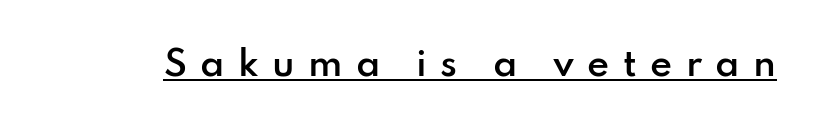
Q: Is the text bold? A: Semi-bold.
Q: Is the text italic (slanted)? A: No, it is upright.
Q: Is the typeface a serif or a sans-serif typeface? A: Sans-serif.
Q: Is the text underlined? A: Yes.
Q: Is the spacing between letters normal or unusually wide? A: Unusually wide.
Q: Width (condensed, normal, or wide)? A: Normal.
Q: Stroke contrast? A: Low.
Q: x-height? A: Small.
Q: Monospaced? A: No.
